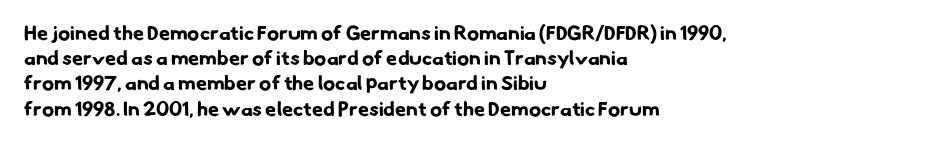
{"bold": "yes", "underline": "no", "align": "left", "line_spacing": "normal", "line_spacing_ratio": 1.26, "letter_spacing": "normal", "letter_spacing_em": 0.0, "glyph_px": 20}
